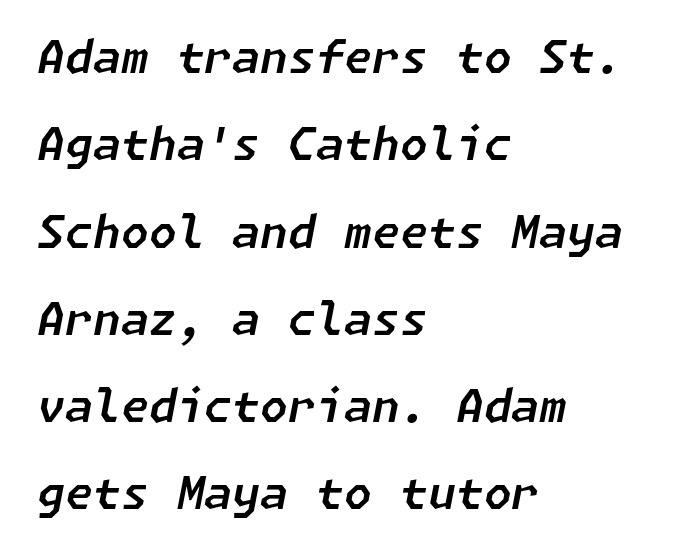
{"italic": "yes", "lean": "right", "slant_degrees": 11, "width": "normal", "stroke_contrast": "low", "x_height": "medium", "underline": "no", "align": "left", "line_spacing": "loose", "line_spacing_ratio": 1.94, "letter_spacing": "normal", "letter_spacing_em": 0.0, "glyph_px": 45}
